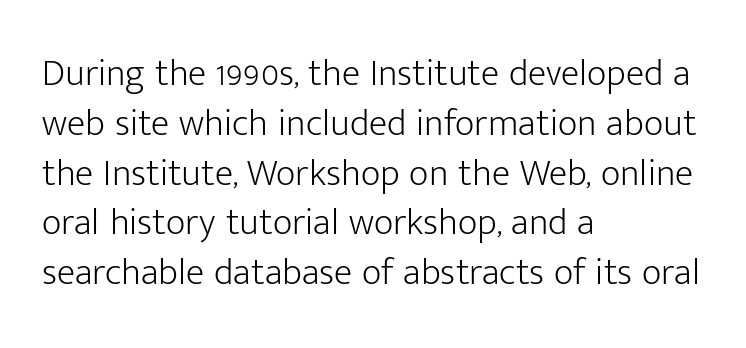
Q: Is the text bold? A: No.
Q: Is the text italic (slanted)? A: No, it is upright.
Q: Is the typeface a serif or a sans-serif typeface? A: Sans-serif.
Q: Is the text underlined? A: No.
Q: How is the paragraph aligned? A: Left-aligned.
Q: Is the spacing between letters normal or unusually wide? A: Normal.
Q: Is the spacing between lines tight, normal or loose? A: Normal.
Q: Width (condensed, normal, or wide)? A: Normal.
Q: Stroke contrast? A: Low.
Q: x-height? A: Medium.
Q: Monospaced? A: No.
